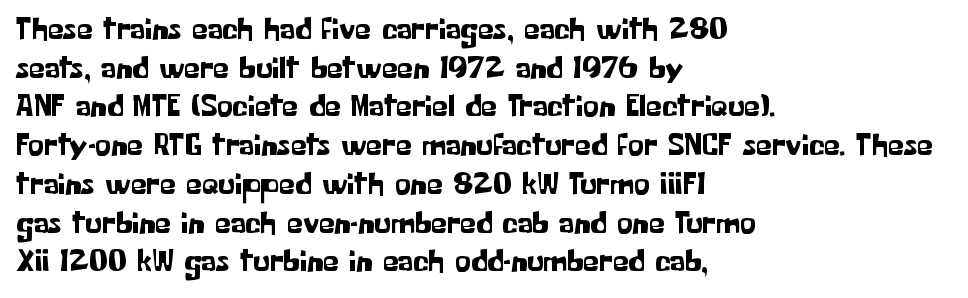
Q: Is the text italic (slanted)? A: No, it is upright.
Q: Is the typeface a serif or a sans-serif typeface? A: Sans-serif.
Q: Is the text underlined? A: No.
Q: How is the paragraph aligned? A: Left-aligned.
Q: Is the spacing between letters normal or unusually wide? A: Normal.
Q: Width (condensed, normal, or wide)? A: Normal.
Q: Stroke contrast? A: Low.
Q: x-height? A: Medium.
Q: Monospaced? A: No.
